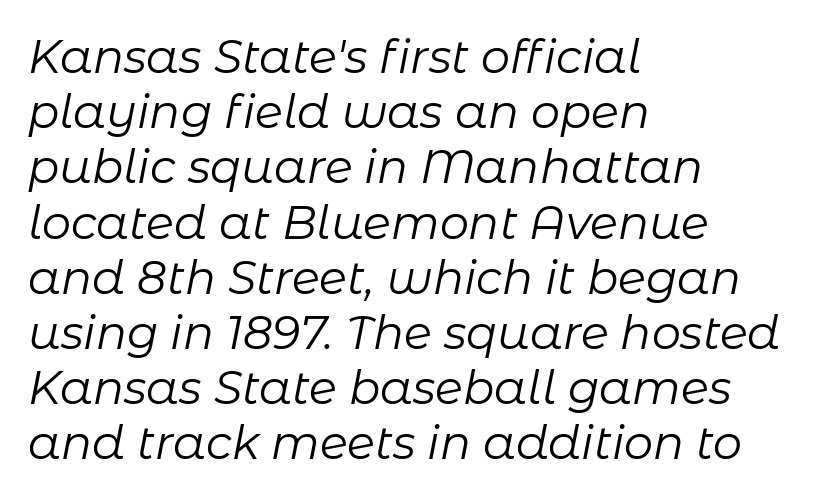
{"italic": "yes", "lean": "right", "slant_degrees": 11, "bold": "no", "weight": "regular", "width": "normal", "stroke_contrast": "low", "x_height": "medium", "monospaced": "no", "underline": "no", "align": "left", "line_spacing_ratio": 1.2, "letter_spacing": "normal", "letter_spacing_em": 0.0, "glyph_px": 46}
